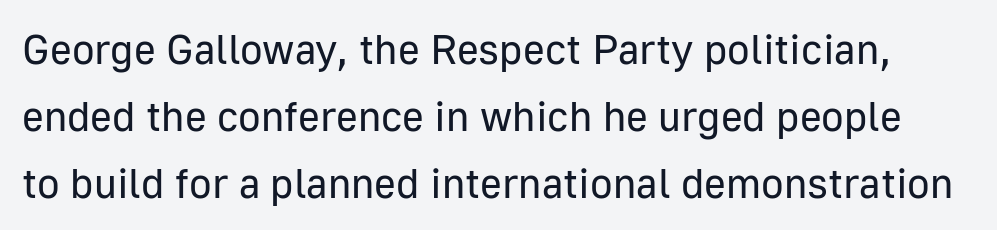
The image shows 42 px regular-weight sans-serif type, upright; set normal line spacing (1.59x), normal letter spacing, not underlined; low stroke contrast and a medium x-height.
